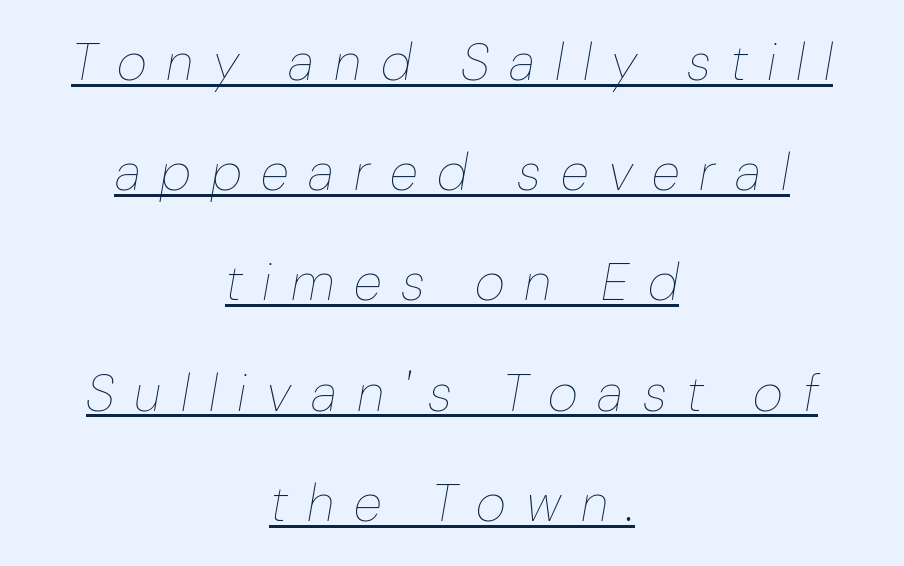
{"italic": "yes", "lean": "right", "slant_degrees": 10, "bold": "no", "weight": "thin", "width": "normal", "stroke_contrast": "low", "x_height": "medium", "monospaced": "no", "underline": "yes", "align": "center", "line_spacing": "loose", "line_spacing_ratio": 2.12, "letter_spacing": "wide", "letter_spacing_em": 0.38, "glyph_px": 52}
